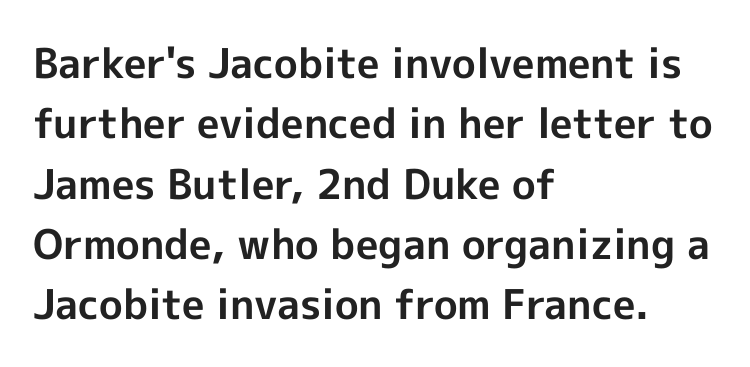
The image shows 41 px bold sans-serif type, upright; set left-aligned, normal line spacing (1.47x), normal letter spacing, not underlined; a medium x-height.
